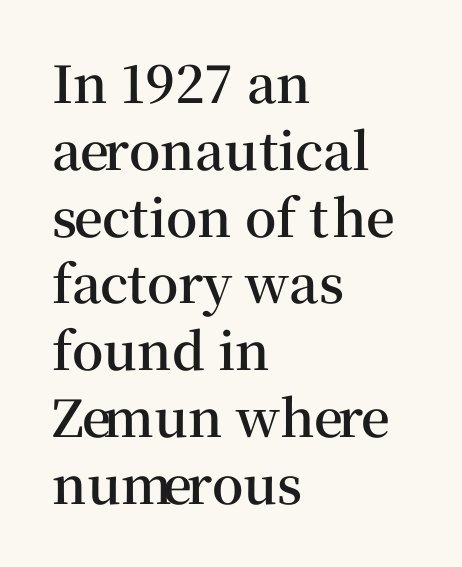
{"serif": "yes", "italic": "no", "bold": "semi", "weight": "semibold", "width": "normal", "stroke_contrast": "medium", "x_height": "medium", "monospaced": "no", "underline": "no", "align": "left", "line_spacing": "normal", "line_spacing_ratio": 1.31, "letter_spacing": "normal", "letter_spacing_em": 0.0, "glyph_px": 51}
